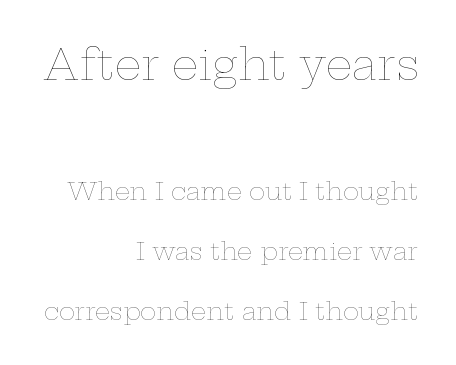
The image shows 42 px thin, wide type, upright; set right-aligned, loose line spacing (2.49x), normal letter spacing, not underlined; the first (top) block is 1.75x larger; low stroke contrast and a medium x-height.
